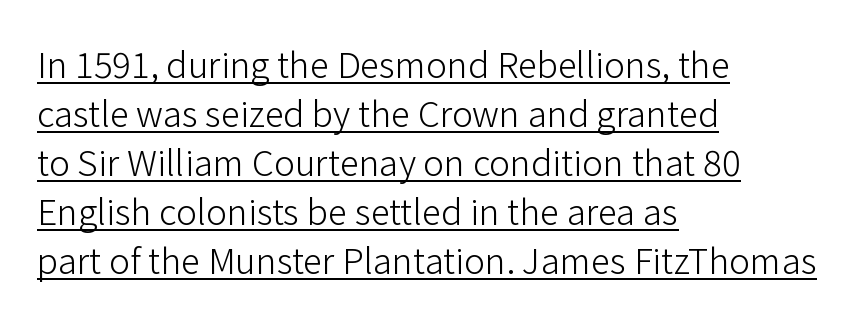
Q: Is the text bold? A: No.
Q: Is the text italic (slanted)? A: No, it is upright.
Q: Is the typeface a serif or a sans-serif typeface? A: Sans-serif.
Q: Is the text underlined? A: Yes.
Q: How is the paragraph aligned? A: Left-aligned.
Q: Is the spacing between letters normal or unusually wide? A: Normal.
Q: Is the spacing between lines tight, normal or loose? A: Normal.
Q: Width (condensed, normal, or wide)? A: Normal.
Q: Stroke contrast? A: Low.
Q: x-height? A: Medium.
Q: Monospaced? A: No.
